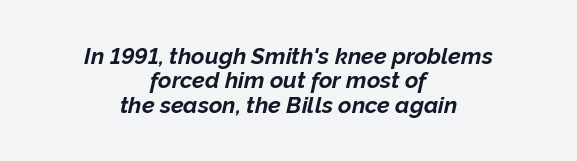
The image shows 23 px bold type, italic (leaning right); set centered, tight line spacing (1.06x), normal letter spacing, not underlined.
